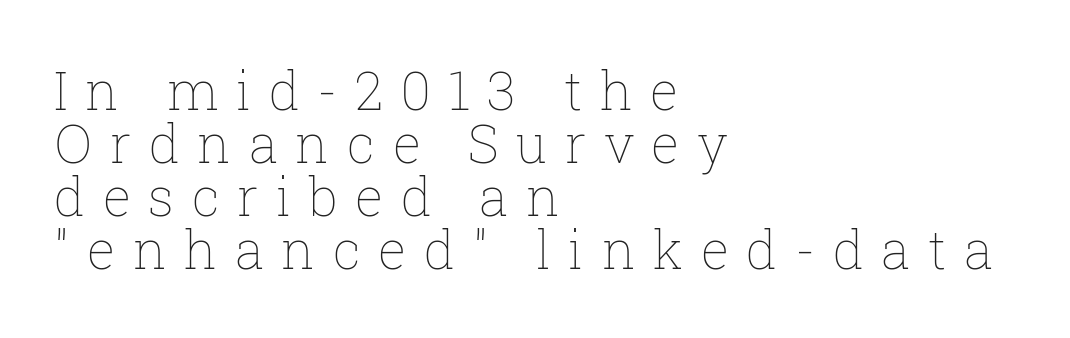
The image shows 53 px thin type, upright; set left-aligned, tight line spacing (1.0x), unusually wide letter spacing (+0.33 em), not underlined; low stroke contrast and a medium x-height.
